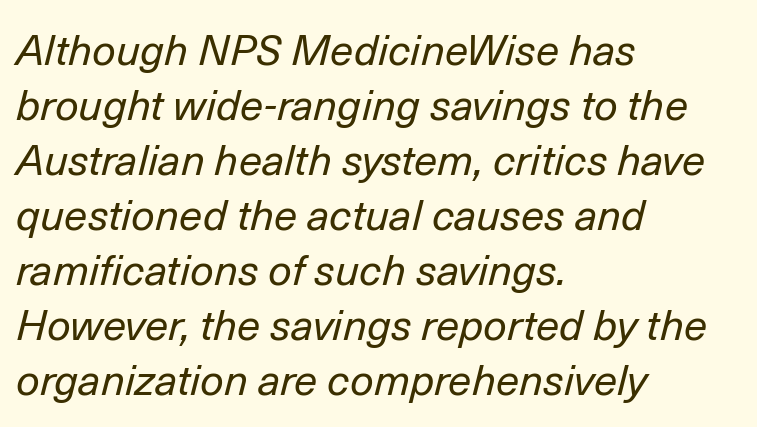
Tracking here is standard; glyphs follow each other at the usual distance. The area under the type is left untouched. The text carries the slant typical of an italic or oblique font. Stems and bowls with no extra thickness — not bold. Horizontally, the lines are justified to the leading edge only. Proportional: the letters do not fall into vertical columns.
